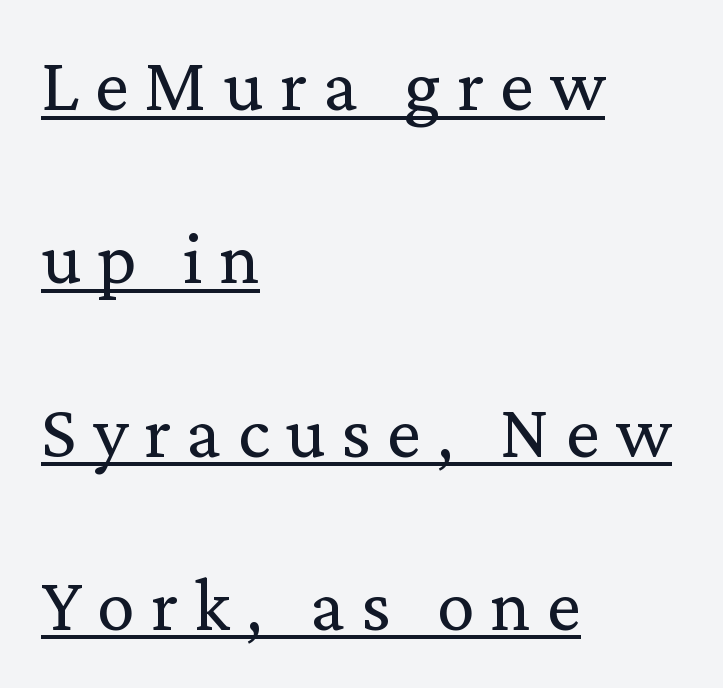
{"serif": "yes", "italic": "no", "bold": "no", "weight": "regular", "width": "normal", "stroke_contrast": "medium", "x_height": "medium", "monospaced": "no", "underline": "yes", "align": "left", "line_spacing": "loose", "line_spacing_ratio": 2.28, "letter_spacing": "wide", "letter_spacing_em": 0.21, "glyph_px": 76}
